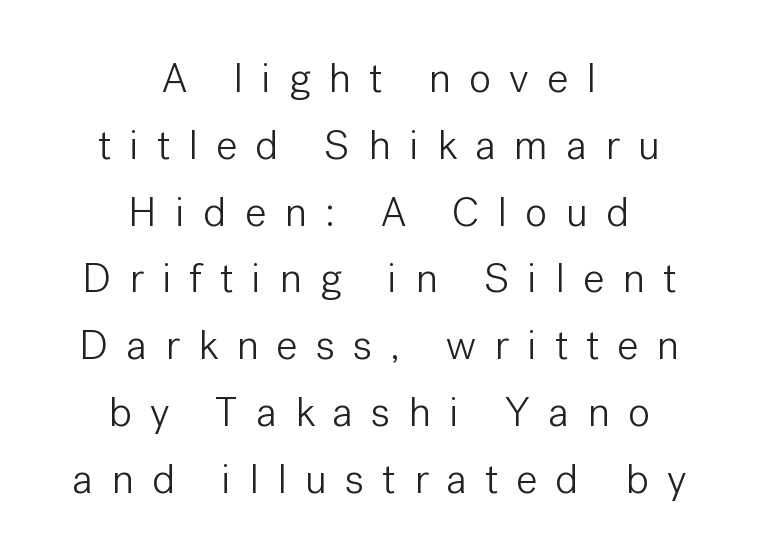
The image shows 42 px light sans-serif type, upright; set centered, normal line spacing (1.59x), unusually wide letter spacing (+0.43 em), not underlined; low stroke contrast and a medium x-height.
